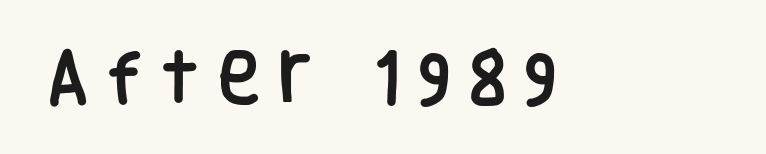
Tracking here is generous; glyphs stand well apart from one another. What kind of face is this? One without serifs — a sans. You can tell it's not italic because the verticals are truly vertical. Looks like regular typesetting: each glyph gets only the width it needs. Descenders hang freely into open space.
